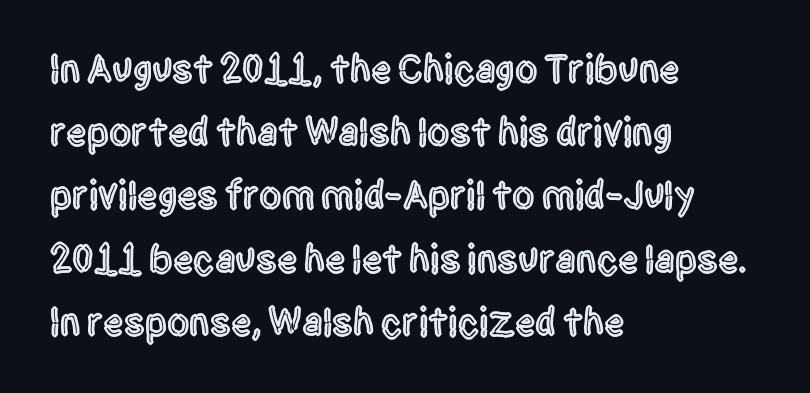
The image shows 40 px condensed sans-serif type, upright; set left-aligned, normal line spacing (1.58x), normal letter spacing, not underlined; a large x-height.
